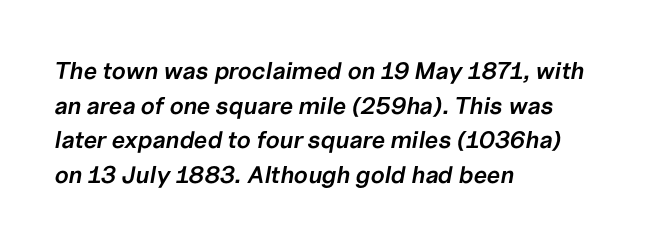
Q: Is the text bold? A: Semi-bold.
Q: Is the text italic (slanted)? A: Yes, it leans right by about 10 degrees.
Q: Is the text underlined? A: No.
Q: How is the paragraph aligned? A: Left-aligned.
Q: Is the spacing between letters normal or unusually wide? A: Normal.
Q: Is the spacing between lines tight, normal or loose? A: Normal.
